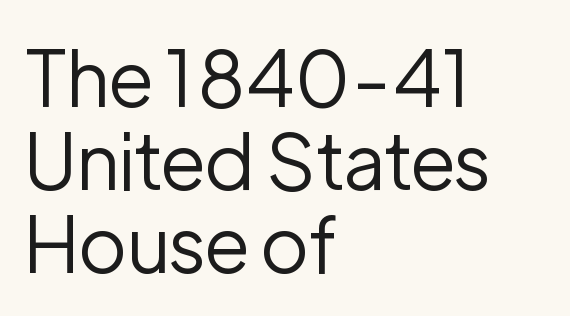
{"serif": "no", "italic": "no", "bold": "no", "weight": "regular", "width": "normal", "stroke_contrast": "low", "x_height": "medium", "monospaced": "no", "underline": "no", "align": "left", "line_spacing": "tight", "line_spacing_ratio": 1.08, "letter_spacing": "normal", "letter_spacing_em": 0.0, "glyph_px": 77}
